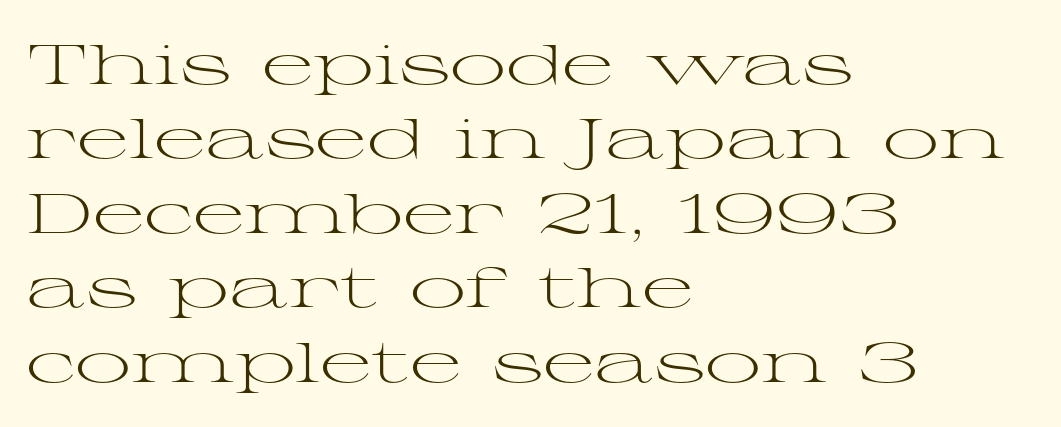
Q: Is the text bold? A: No.
Q: Is the text italic (slanted)? A: No, it is upright.
Q: Is the typeface a serif or a sans-serif typeface? A: Serif.
Q: Is the text underlined? A: No.
Q: How is the paragraph aligned? A: Left-aligned.
Q: Is the spacing between letters normal or unusually wide? A: Normal.
Q: Is the spacing between lines tight, normal or loose? A: Normal.
Q: Width (condensed, normal, or wide)? A: Wide.
Q: Stroke contrast? A: Medium.
Q: x-height? A: Medium.
Q: Monospaced? A: No.
